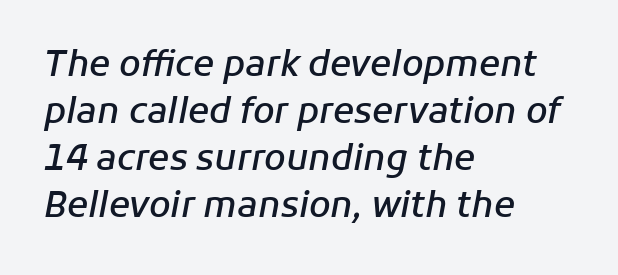
Q: Is the text bold? A: Semi-bold.
Q: Is the text italic (slanted)? A: Yes, it leans right by about 11 degrees.
Q: Is the text underlined? A: No.
Q: How is the paragraph aligned? A: Left-aligned.
Q: Is the spacing between letters normal or unusually wide? A: Normal.
Q: Is the spacing between lines tight, normal or loose? A: Normal.
Q: Width (condensed, normal, or wide)? A: Normal.
Q: Stroke contrast? A: Low.
Q: x-height? A: Medium.
Q: Monospaced? A: No.
